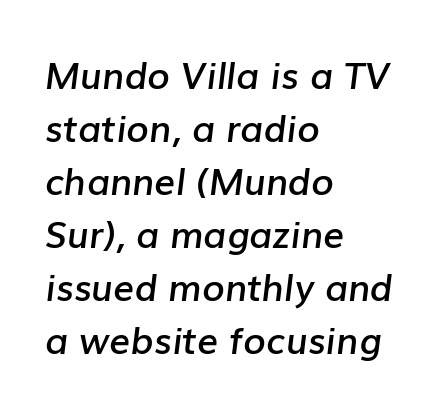
The image shows 37 px semibold type, italic (leaning right); set left-aligned, normal line spacing (1.43x), normal letter spacing, not underlined; low stroke contrast and a medium x-height.
